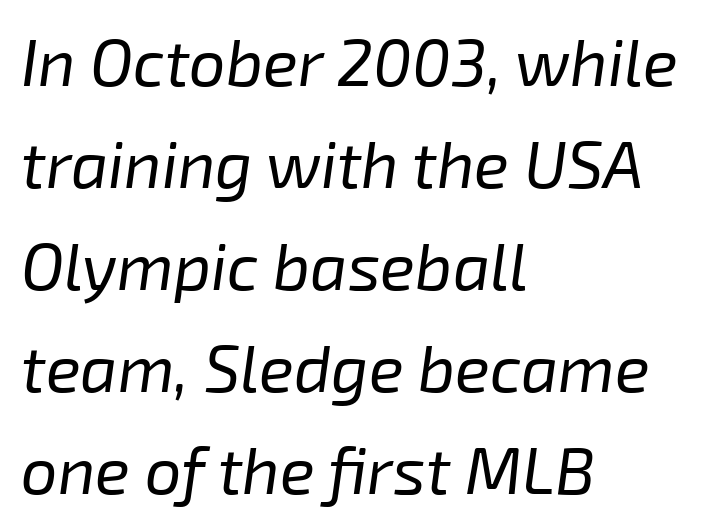
{"italic": "yes", "lean": "right", "slant_degrees": 8, "bold": "no", "weight": "regular", "width": "normal", "stroke_contrast": "low", "x_height": "medium", "monospaced": "no", "underline": "no", "align": "left", "line_spacing": "normal", "line_spacing_ratio": 1.57, "letter_spacing": "normal", "letter_spacing_em": 0.0, "glyph_px": 65}
